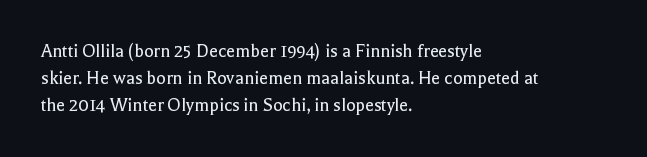
Unlike italic type, these characters show no tilt at all. Honestly, there is no underline to notice here at all. The ragged edge is on the right, which tells us the setting is flush left. Tracking here is standard; glyphs follow each other at the usual distance.
